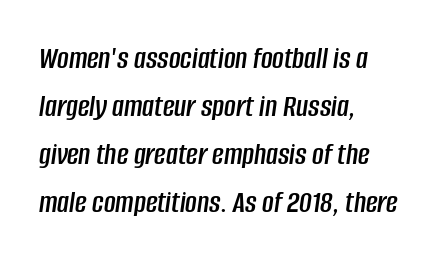
Check under the words: just untouched page. Successive baselines arrive at the customary interval. The paragraph has a hard left edge and a soft right edge. The passage shown is typed in a proportional face where columns would drift. The face used here is rendered with its standard letterfit.
